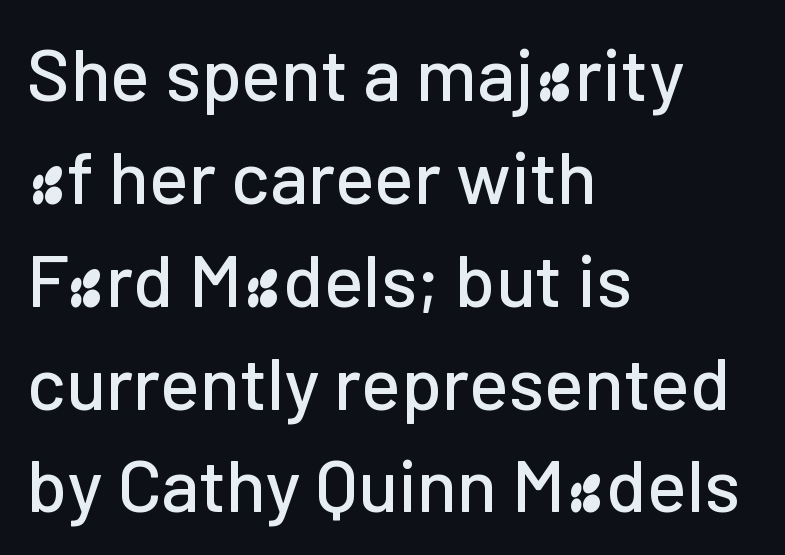
When letters stand straight like this, we call the style roman or upright. All the whitespace from short lines collects on the right. Looks like regular typesetting: each glyph gets only the width it needs. In terms of leading, this rendering sits right in the middle.
